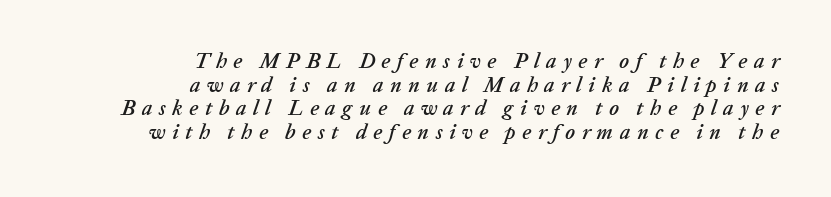
The image shows 21 px text type, italic (leaning right); set right-aligned, tight line spacing (1.12x), unusually wide letter spacing (+0.31 em), not underlined.
